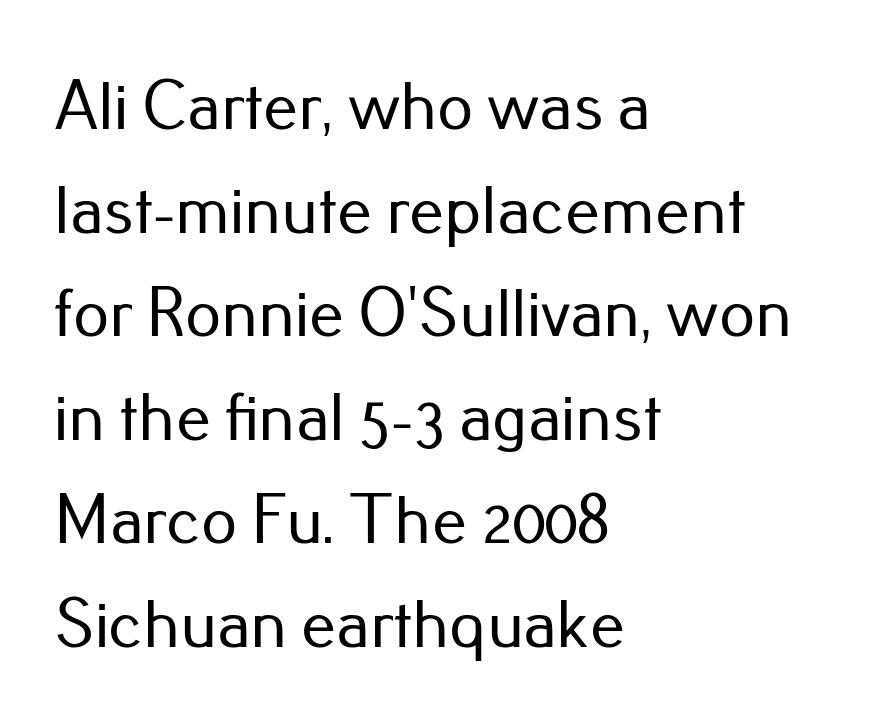
The image shows 70 px sans-serif type, upright; set left-aligned, normal line spacing (1.48x), normal letter spacing, not underlined; low stroke contrast and a small x-height.
